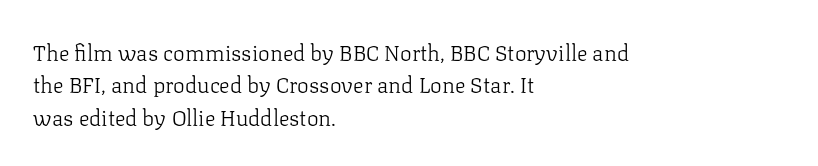
Does extra space separate the letters? No, they use regular spacing. Compared with a typical body face, this is equally light or lighter still. Casual observation: everything's shoved over to the left. This sample keeps an unexceptional amount of space between lines.
